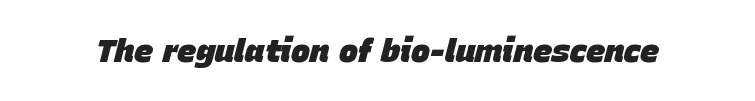
There is no visible air inserted between adjacent glyphs. Proportional: the letters do not fall into vertical columns. Does the lettering tilt? It does — this is italic. These lines carry a lot of weight — the face is fully bold.
